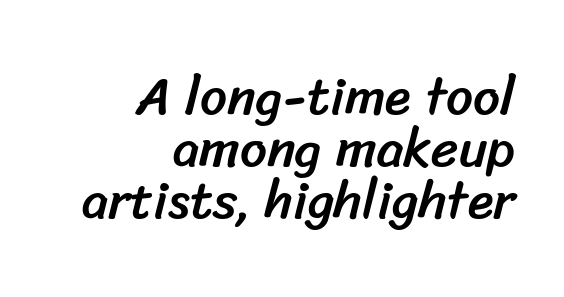
The image shows 53 px sans-serif type; set right-aligned, tight line spacing (0.98x), normal letter spacing, not underlined; low stroke contrast and a medium x-height.
